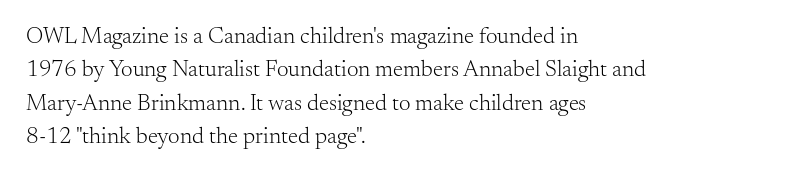
Q: Is the text bold? A: No.
Q: Is the text italic (slanted)? A: No, it is upright.
Q: Is the text underlined? A: No.
Q: How is the paragraph aligned? A: Left-aligned.
Q: Is the spacing between letters normal or unusually wide? A: Normal.
Q: Is the spacing between lines tight, normal or loose? A: Normal.
